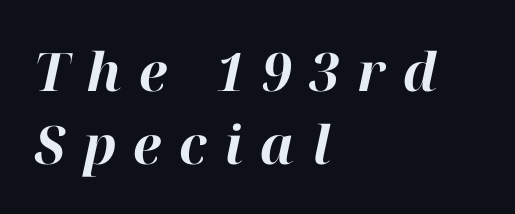
The image shows 53 px bold type, italic (leaning right); set left-aligned, normal line spacing (1.37x), unusually wide letter spacing (+0.33 em), not underlined; high stroke contrast and a medium x-height.
